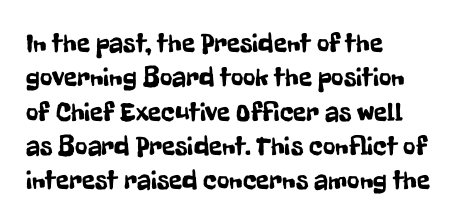
{"italic": "no", "underline": "no", "align": "left", "line_spacing": "normal", "line_spacing_ratio": 1.27, "letter_spacing": "normal", "letter_spacing_em": 0.0, "glyph_px": 27}
